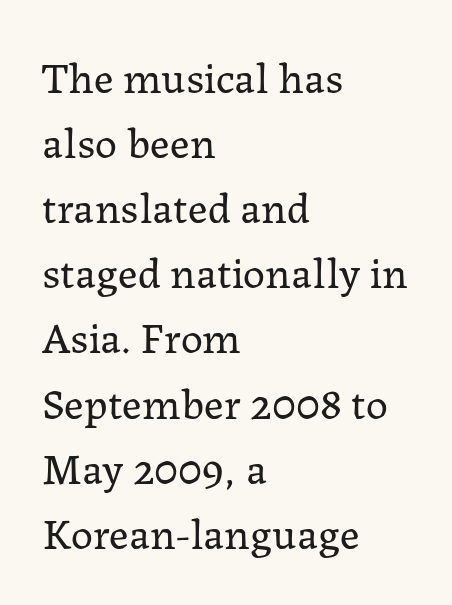
The image shows 44 px regular-weight serif type, upright; set left-aligned, normal line spacing (1.48x), normal letter spacing, not underlined; low stroke contrast and a medium x-height.
